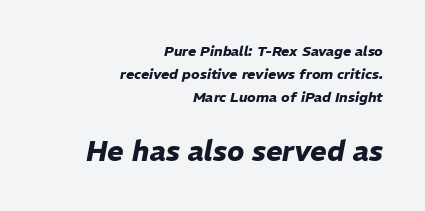
Slant detected: the letters are inclined. All the whitespace from short lines collects on the left. This rendering leaves character spacing at its baseline value. Students, observe: this is what conventionally led text looks like. Varying glyph widths throughout — classic text-font behaviour.
